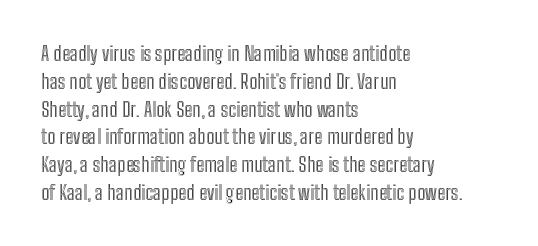
The image shows 20 px text type, upright; set left-aligned, normal line spacing (1.39x), normal letter spacing, not underlined.
